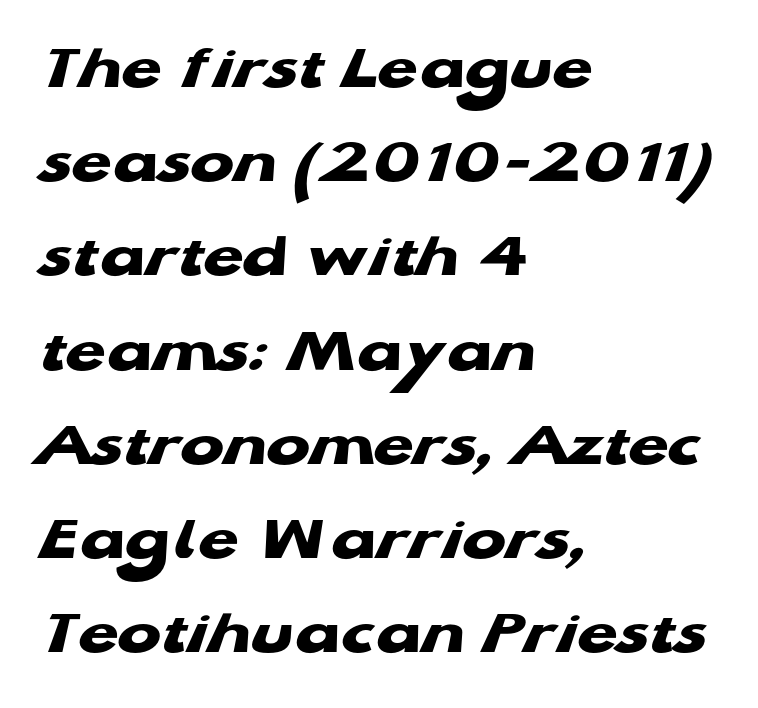
The block of text has a typical density, with ordinary space between rows. A student would call this left alignment; a typographer would say flush left, rag right. Is the type bold? Yes — the strokes are clearly thick and heavy. Nobody drew a line under any word here. This rendering employs a face without finishing strokes, i.e., a sans-serif.
